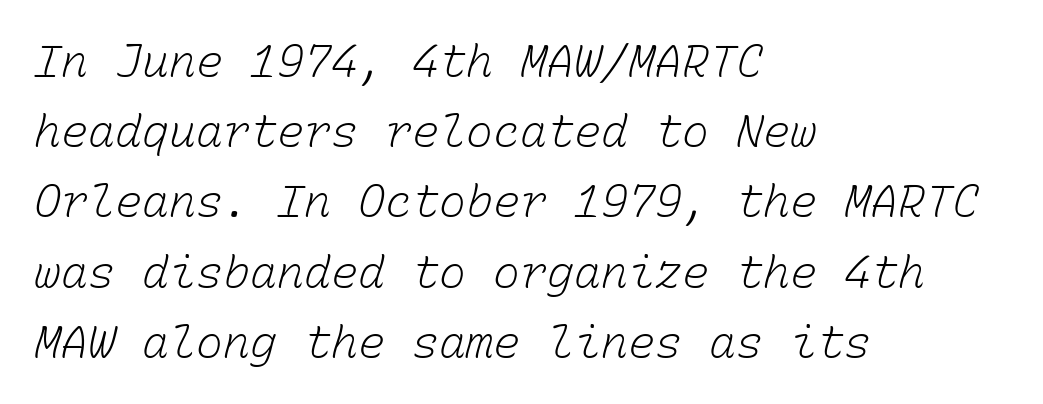
{"bold": "no", "weight": "light", "width": "normal", "stroke_contrast": "low", "x_height": "medium", "monospaced": "yes", "underline": "no", "align": "left", "line_spacing": "normal", "line_spacing_ratio": 1.56, "letter_spacing": "normal", "letter_spacing_em": 0.0, "glyph_px": 45}
